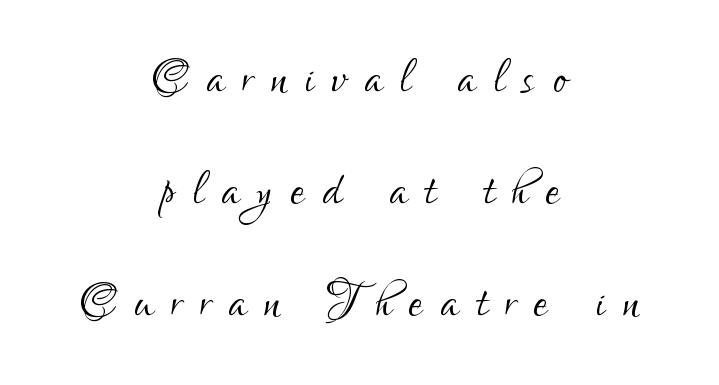
Note the varied advance widths — an 'i' is clearly narrower than an 'm'. Just letters on the line, the space beneath them empty. The setting favours the middle, as headings and verse often do. A typesetter would label this face a sans. Here the glyphs are tracked loosely, breaking word shapes into spaced letters.
